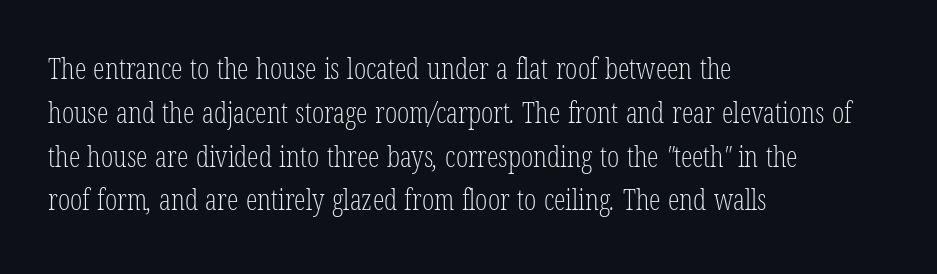
Q: Is the text bold? A: No.
Q: Is the typeface a serif or a sans-serif typeface? A: Serif.
Q: Is the text underlined? A: No.
Q: How is the paragraph aligned? A: Left-aligned.
Q: Is the spacing between letters normal or unusually wide? A: Normal.
Q: Is the spacing between lines tight, normal or loose? A: Normal.
Q: Width (condensed, normal, or wide)? A: Condensed.
Q: Stroke contrast? A: Low.
Q: x-height? A: Medium.
Q: Monospaced? A: No.
